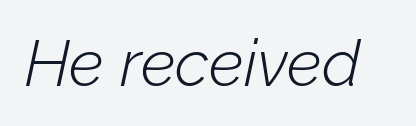
The image shows 65 px light type, italic (leaning right); set normal letter spacing, not underlined; low stroke contrast and a medium x-height.
